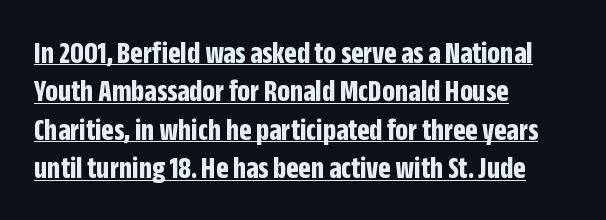
Q: Is the text bold? A: Yes.
Q: Is the text italic (slanted)? A: No, it is upright.
Q: Is the typeface a serif or a sans-serif typeface? A: Sans-serif.
Q: Is the text underlined? A: Yes.
Q: How is the paragraph aligned? A: Left-aligned.
Q: Is the spacing between letters normal or unusually wide? A: Normal.
Q: Width (condensed, normal, or wide)? A: Condensed.
Q: Stroke contrast? A: Low.
Q: x-height? A: Large.
Q: Monospaced? A: No.
